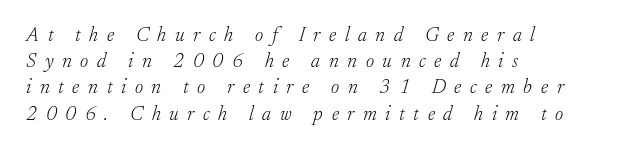
The image shows 20 px text type, italic (leaning right); set left-aligned, normal line spacing (1.31x), unusually wide letter spacing (+0.43 em), not underlined.
